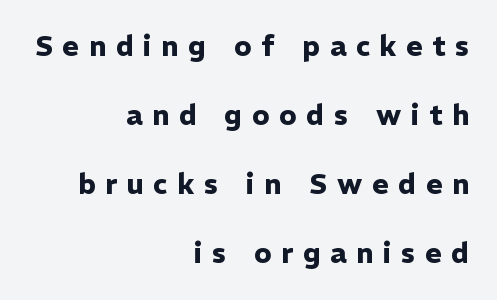
Q: Is the text bold? A: Yes.
Q: Is the text italic (slanted)? A: No, it is upright.
Q: Is the typeface a serif or a sans-serif typeface? A: Sans-serif.
Q: Is the text underlined? A: No.
Q: How is the paragraph aligned? A: Right-aligned.
Q: Is the spacing between letters normal or unusually wide? A: Unusually wide.
Q: Is the spacing between lines tight, normal or loose? A: Loose.
Q: Width (condensed, normal, or wide)? A: Normal.
Q: Stroke contrast? A: Low.
Q: x-height? A: Medium.
Q: Monospaced? A: No.
